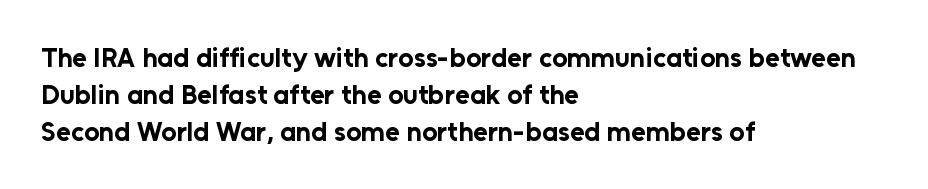
{"italic": "no", "bold": "yes", "underline": "no", "align": "left", "line_spacing": "normal", "line_spacing_ratio": 1.37, "letter_spacing": "normal", "letter_spacing_em": 0.0, "glyph_px": 27}
